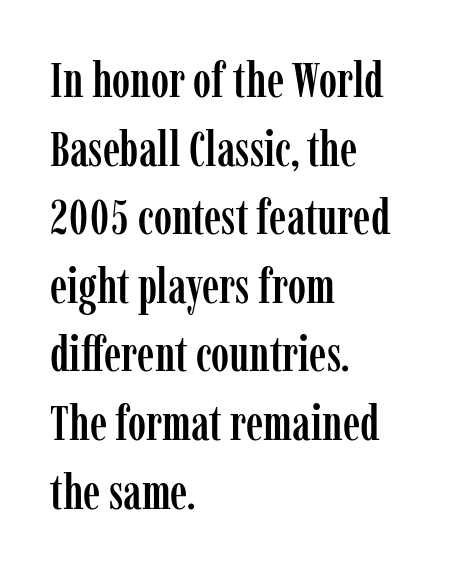
{"serif": "yes", "italic": "no", "width": "condensed", "stroke_contrast": "low", "x_height": "medium", "monospaced": "no", "underline": "no", "align": "left", "line_spacing": "normal", "line_spacing_ratio": 1.4, "letter_spacing": "normal", "letter_spacing_em": 0.0, "glyph_px": 49}
